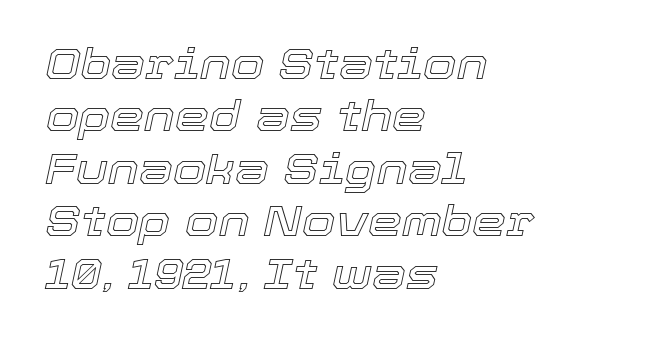
Each word holds together tightly as a unit, with standard inter-letter gaps. All the whitespace from short lines collects on the right. The letters advance in unequal steps, a hallmark of proportional type. Letters rest on an invisible, unmarked baseline. The passage shown leans; its letterforms are oblique.
